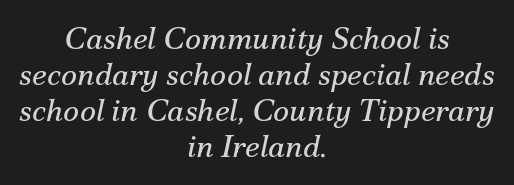
Q: Is the text bold? A: No.
Q: Is the text italic (slanted)? A: Yes, it leans right by about 12 degrees.
Q: Is the typeface a serif or a sans-serif typeface? A: Serif.
Q: Is the text underlined? A: No.
Q: How is the paragraph aligned? A: Centered.
Q: Is the spacing between letters normal or unusually wide? A: Normal.
Q: Width (condensed, normal, or wide)? A: Normal.
Q: Stroke contrast? A: Medium.
Q: x-height? A: Small.
Q: Monospaced? A: No.
